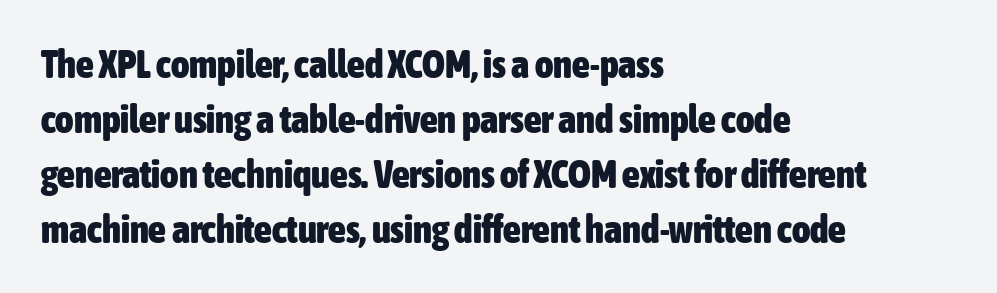
{"serif": "no", "italic": "no", "bold": "yes", "weight": "heavy", "width": "condensed", "stroke_contrast": "low", "x_height": "medium", "monospaced": "no", "underline": "no", "align": "left", "line_spacing": "normal", "line_spacing_ratio": 1.41, "letter_spacing": "normal", "letter_spacing_em": 0.0, "glyph_px": 39}
